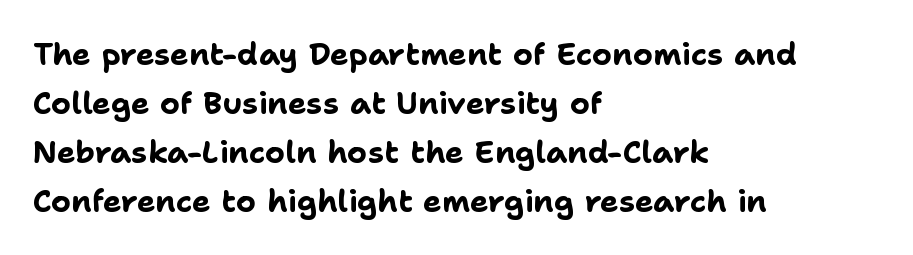
Grotesque or geometric, the face here clearly has no serifs. Horizontal alignment here is leftward, the default for most running prose. Is the letter spacing exaggerated? No — it looks like the ordinary default. Normally led — the rows are evenly, conventionally spaced. Stroke thickness is high; the sample reads as a true bold. Think of a printed novel: that variable character pitch is what you see here.
